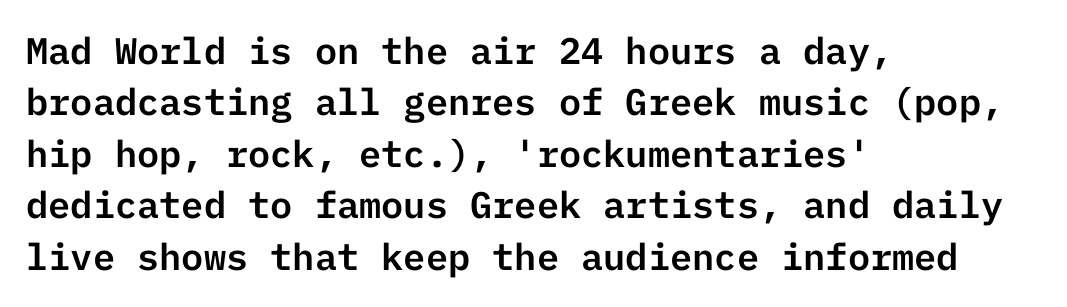
The vertical gap from one line to the next is medium. The passage shown is typeset with a sans-serif family. The lettering holds an erect, upright posture throughout. The letterforms sit shoulder to shoulder at normal distance.
